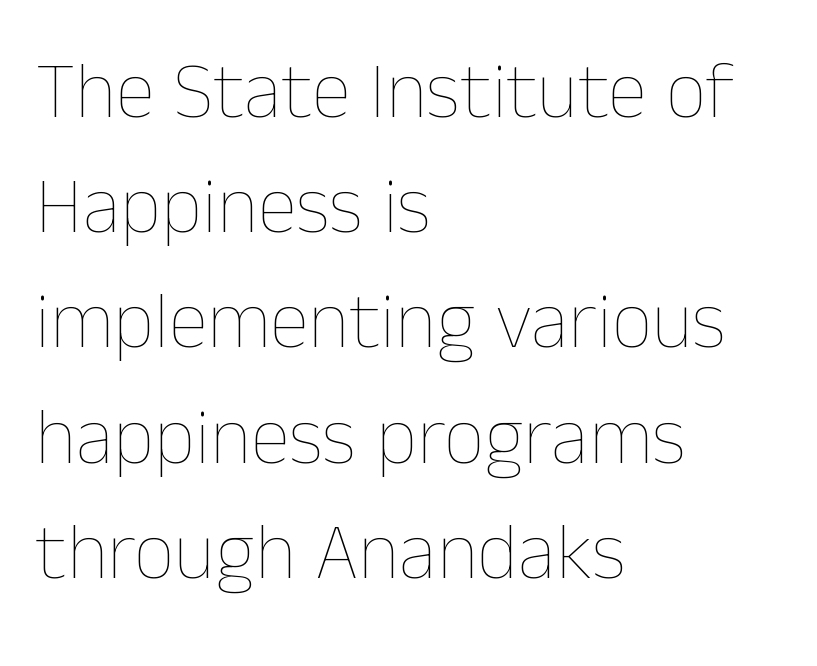
The image shows 80 px thin type, upright; set left-aligned, normal line spacing (1.44x), normal letter spacing, not underlined; low stroke contrast and a medium x-height.
